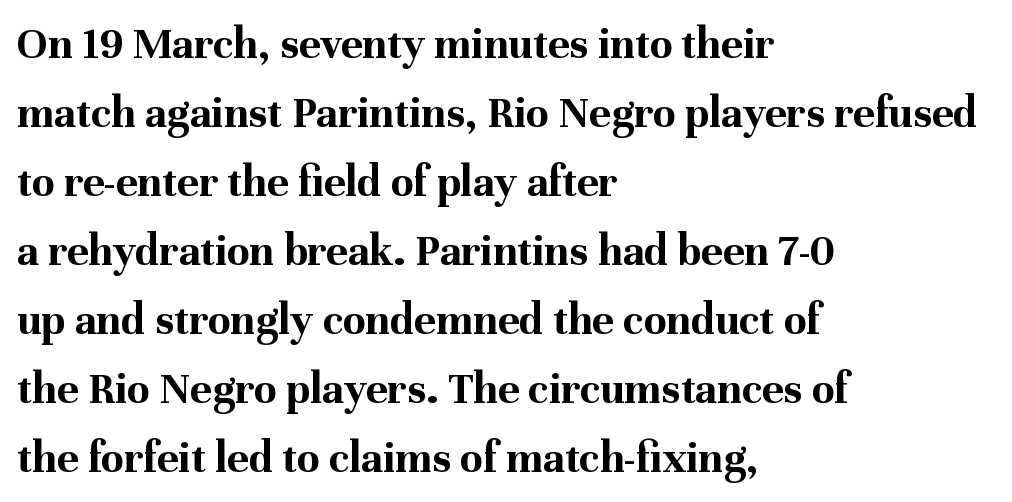
These lines are rendered in a variable-pitch font. Do the letters lean? They stand straight. Normally led — the rows are evenly, conventionally spaced. Characters follow at the spacing the type designer built in. The font is running at its bold setting. These lines are composed in type with serifs.
